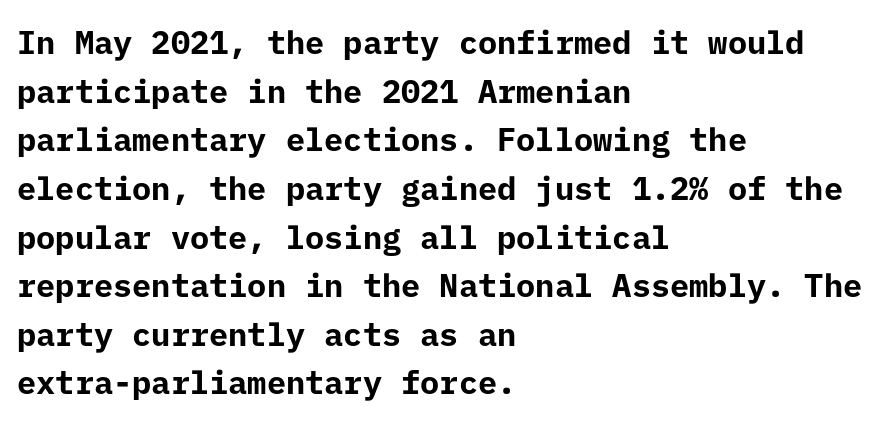
{"serif": "no", "italic": "no", "bold": "yes", "weight": "bold", "width": "normal", "stroke_contrast": "low", "x_height": "medium", "underline": "no", "align": "left", "line_spacing": "normal", "line_spacing_ratio": 1.52, "letter_spacing": "normal", "letter_spacing_em": 0.0, "glyph_px": 32}
